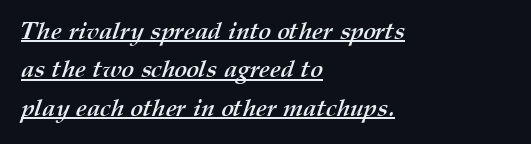
Q: Is the text bold? A: Yes.
Q: Is the text underlined? A: Yes.
Q: How is the paragraph aligned? A: Left-aligned.
Q: Is the spacing between letters normal or unusually wide? A: Normal.
Q: Is the spacing between lines tight, normal or loose? A: Normal.
